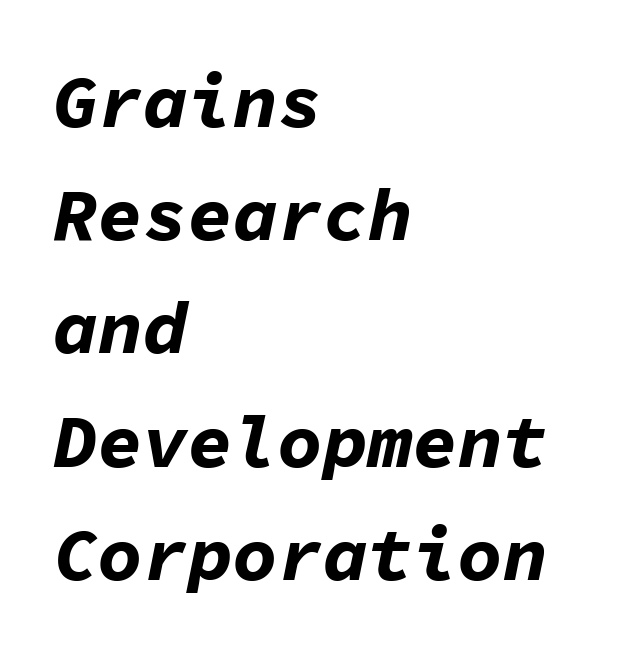
{"italic": "yes", "lean": "right", "slant_degrees": 11, "bold": "yes", "weight": "bold", "width": "normal", "stroke_contrast": "low", "x_height": "medium", "monospaced": "yes", "underline": "no", "align": "left", "line_spacing": "normal", "line_spacing_ratio": 1.51, "letter_spacing": "normal", "letter_spacing_em": 0.0, "glyph_px": 75}
